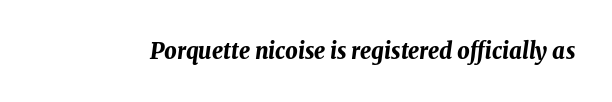
Q: Is the text bold? A: Yes.
Q: Is the text italic (slanted)? A: Yes, it leans right by about 8 degrees.
Q: Is the text underlined? A: No.
Q: Is the spacing between letters normal or unusually wide? A: Normal.
